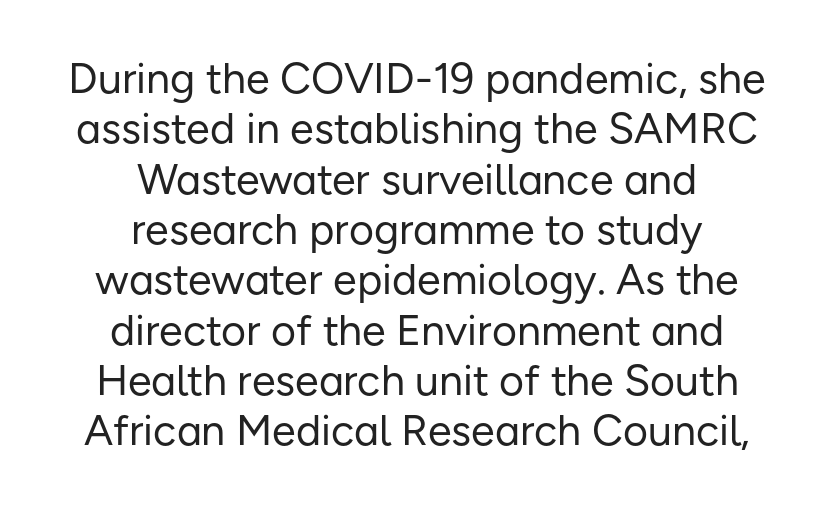
Q: Is the text bold? A: No.
Q: Is the text italic (slanted)? A: No, it is upright.
Q: Is the typeface a serif or a sans-serif typeface? A: Sans-serif.
Q: Is the text underlined? A: No.
Q: How is the paragraph aligned? A: Centered.
Q: Is the spacing between letters normal or unusually wide? A: Normal.
Q: Width (condensed, normal, or wide)? A: Normal.
Q: Stroke contrast? A: Low.
Q: x-height? A: Medium.
Q: Monospaced? A: No.
